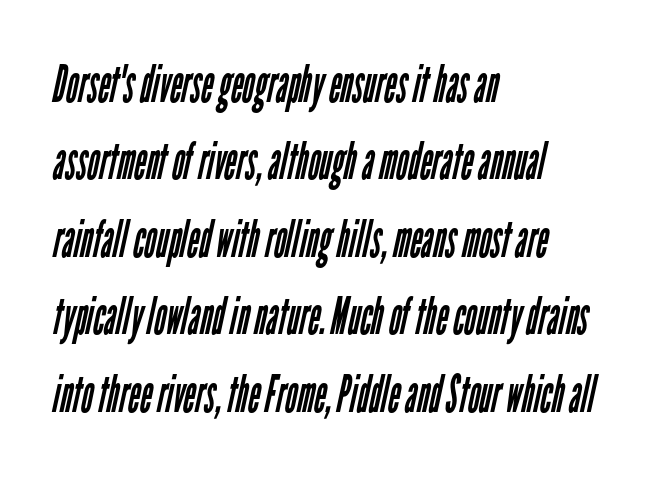
{"serif": "no", "bold": "no", "weight": "regular", "width": "condensed", "stroke_contrast": "low", "x_height": "medium", "monospaced": "no", "underline": "no", "align": "left", "line_spacing": "normal", "line_spacing_ratio": 1.49, "letter_spacing": "normal", "letter_spacing_em": 0.0, "glyph_px": 52}
